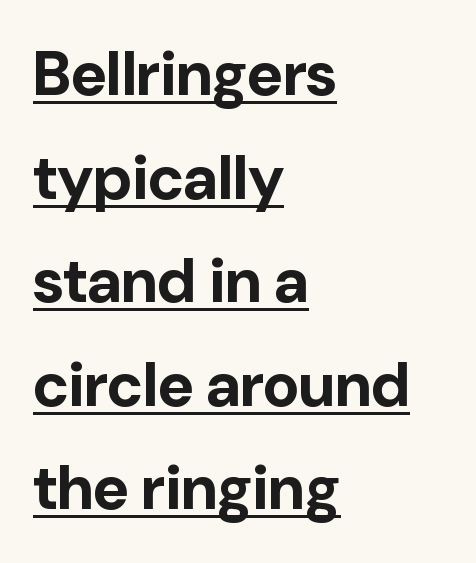
Think of a printed novel: that variable character pitch is what you see here. You could call the tracking neutral — neither tight nor loose. Look at the stroke-to-counter ratio: heavy, a bold. In terms of letterform style, serifs are entirely absent.
